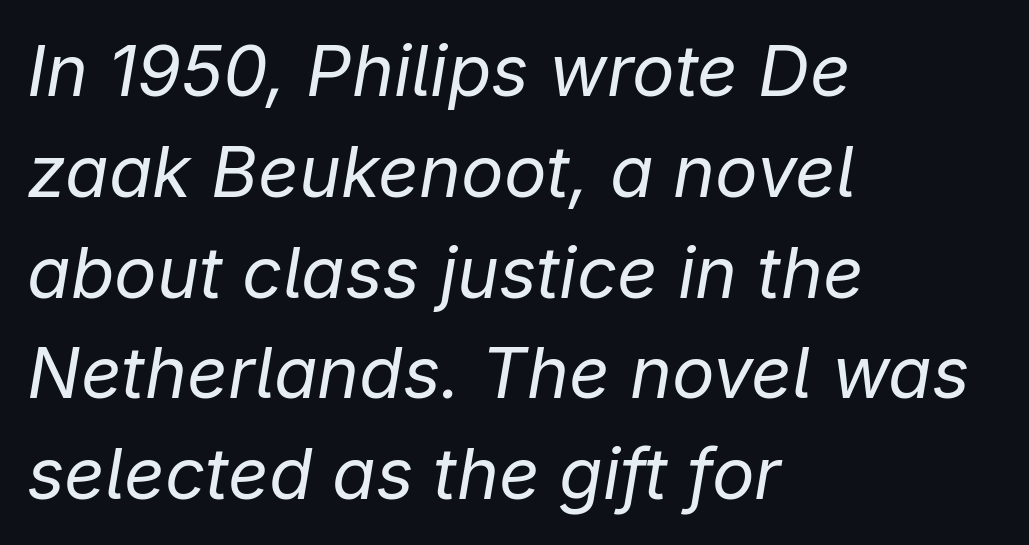
Q: Is the text bold? A: No.
Q: Is the text italic (slanted)? A: Yes, it leans right by about 9 degrees.
Q: Is the text underlined? A: No.
Q: How is the paragraph aligned? A: Left-aligned.
Q: Is the spacing between letters normal or unusually wide? A: Normal.
Q: Is the spacing between lines tight, normal or loose? A: Normal.
Q: Width (condensed, normal, or wide)? A: Normal.
Q: Stroke contrast? A: Low.
Q: x-height? A: Medium.
Q: Monospaced? A: No.
